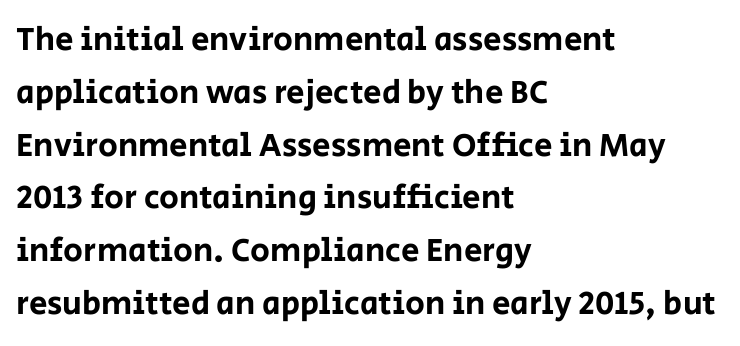
{"serif": "no", "italic": "no", "width": "normal", "stroke_contrast": "low", "x_height": "large", "monospaced": "no", "underline": "no", "align": "left", "line_spacing": "normal", "line_spacing_ratio": 1.6, "letter_spacing": "normal", "letter_spacing_em": 0.0, "glyph_px": 33}
